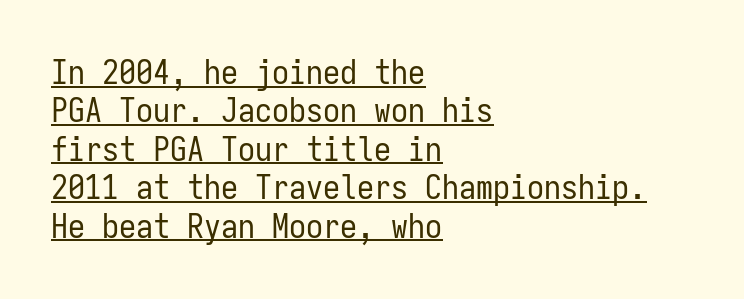
The image shows 34 px regular-weight, condensed sans-serif type, upright, monospaced; set left-aligned, tight line spacing (1.13x), normal letter spacing, underlined; low stroke contrast and a medium x-height.
